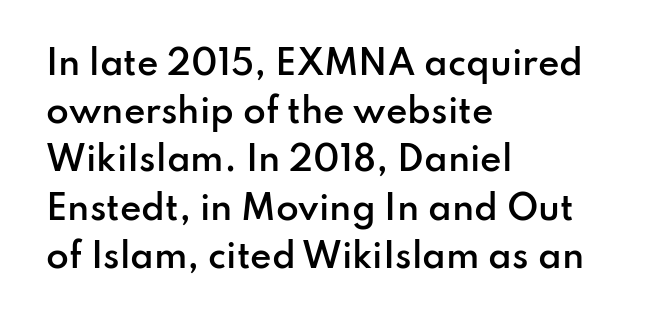
The image shows 33 px semibold sans-serif type, upright; set left-aligned, normal line spacing (1.46x), normal letter spacing, not underlined; low stroke contrast and a small x-height.
